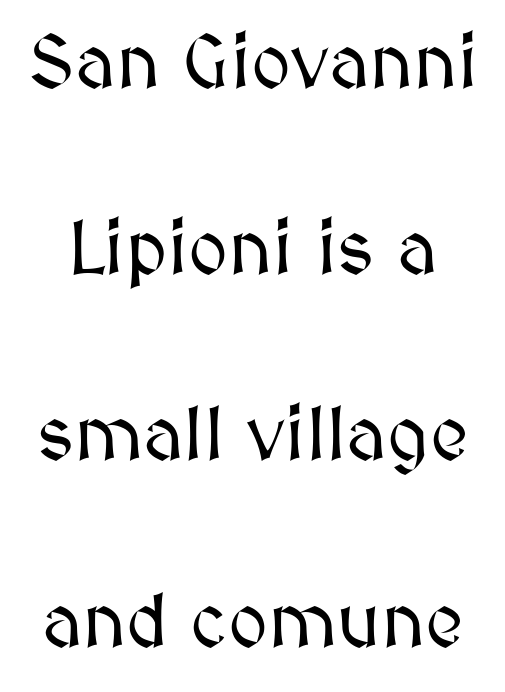
{"italic": "no", "width": "normal", "stroke_contrast": "medium", "x_height": "medium", "monospaced": "no", "underline": "no", "line_spacing": "loose", "line_spacing_ratio": 2.45, "letter_spacing": "normal", "letter_spacing_em": 0.0, "glyph_px": 76}
